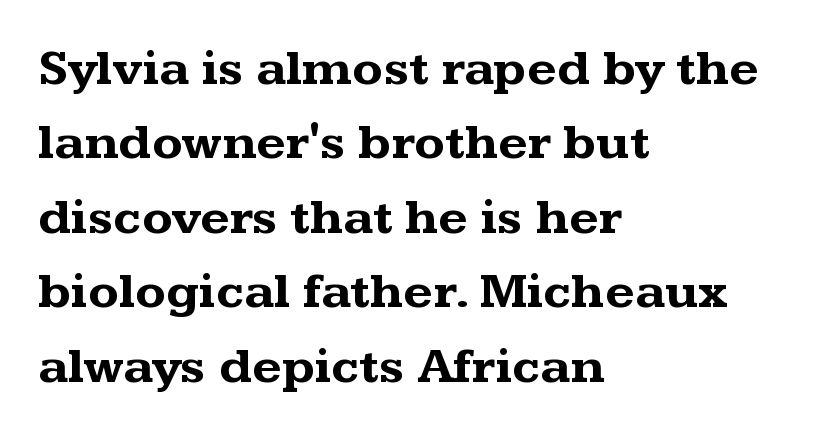
{"serif": "yes", "italic": "no", "bold": "yes", "weight": "bold", "width": "wide", "stroke_contrast": "medium", "x_height": "medium", "monospaced": "no", "underline": "no", "align": "left", "line_spacing": "normal", "line_spacing_ratio": 1.46, "letter_spacing": "normal", "letter_spacing_em": 0.0, "glyph_px": 51}
